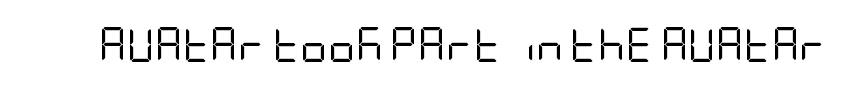
The image shows 34 px regular-weight, condensed sans-serif type, upright; set normal letter spacing, not underlined; low stroke contrast and a large x-height.
